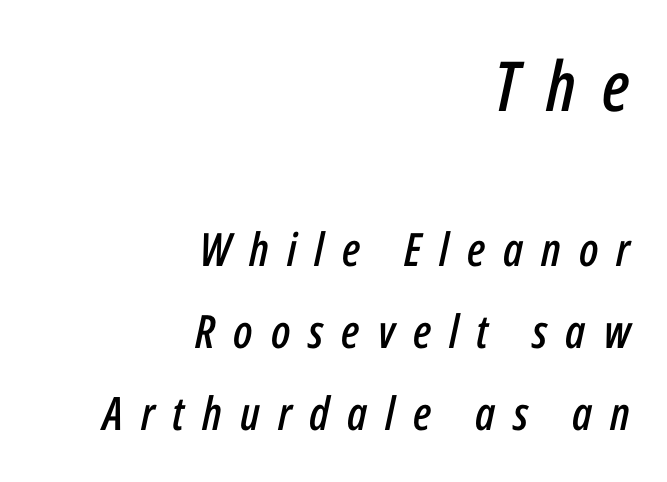
The image shows 69 px condensed type, italic (leaning right); set right-aligned, line spacing 1.79x, unusually wide letter spacing (+0.39 em), not underlined; the first (top) block is 1.5x larger; low stroke contrast and a medium x-height.
